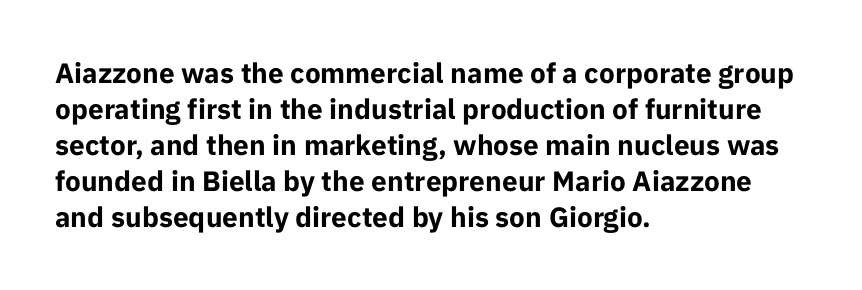
{"serif": "no", "italic": "no", "bold": "yes", "weight": "bold", "width": "normal", "stroke_contrast": "low", "x_height": "medium", "monospaced": "no", "underline": "no", "align": "left", "line_spacing": "normal", "line_spacing_ratio": 1.29, "letter_spacing": "normal", "letter_spacing_em": 0.0, "glyph_px": 28}
